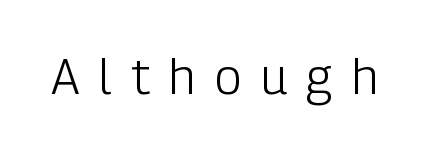
Q: Is the text bold? A: No.
Q: Is the text italic (slanted)? A: No, it is upright.
Q: Is the typeface a serif or a sans-serif typeface? A: Sans-serif.
Q: Is the text underlined? A: No.
Q: Is the spacing between letters normal or unusually wide? A: Unusually wide.
Q: Width (condensed, normal, or wide)? A: Condensed.
Q: Stroke contrast? A: Low.
Q: x-height? A: Medium.
Q: Monospaced? A: No.
